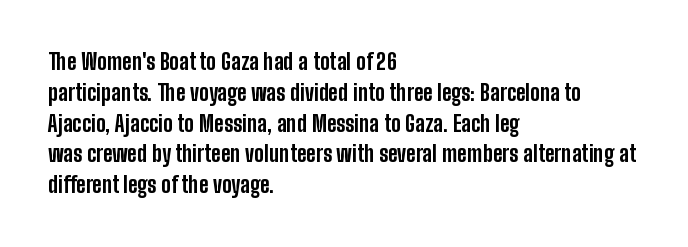
{"italic": "no", "bold": "yes", "underline": "no", "align": "left", "line_spacing": "normal", "line_spacing_ratio": 1.4, "letter_spacing": "normal", "letter_spacing_em": 0.0, "glyph_px": 22}
